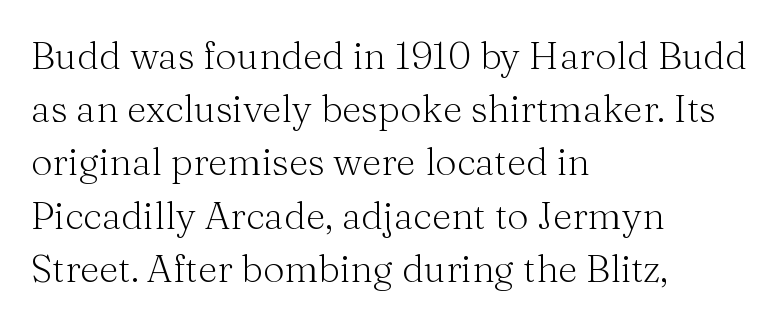
{"serif": "yes", "italic": "no", "bold": "no", "weight": "light", "width": "normal", "stroke_contrast": "medium", "x_height": "medium", "monospaced": "no", "underline": "no", "align": "left", "line_spacing": "normal", "line_spacing_ratio": 1.4, "letter_spacing": "normal", "letter_spacing_em": 0.0, "glyph_px": 38}
